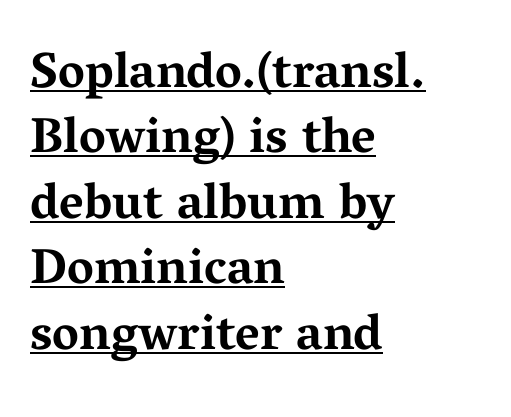
Typographically, this falls in the serif category. You could not count columns in this text — the font is proportionally spaced. The type sits square on the baseline with zero lean. Strong, thick strokes mark this as bold type. Does extra space separate the letters? No, they use regular spacing.
